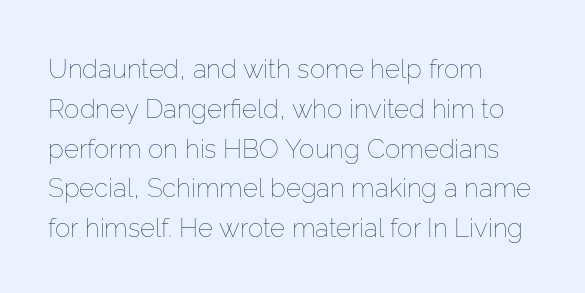
The image shows 26 px text type, upright; set left-aligned, normal line spacing (1.53x), normal letter spacing, not underlined.
